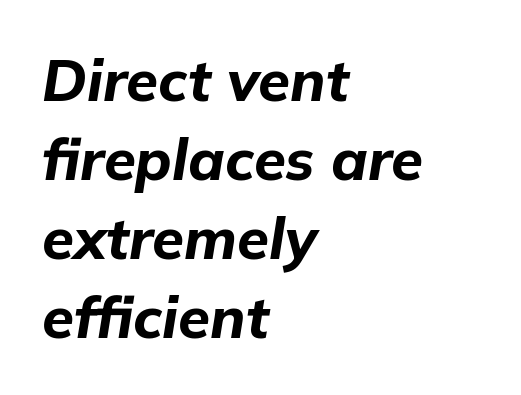
These lines are rendered in a variable-pitch font. The space beneath each line is pristine and unruled. Notice how the stems are inclined rather than vertical — that's the hallmark of italics. This sample uses plain, unmodified letter spacing.
